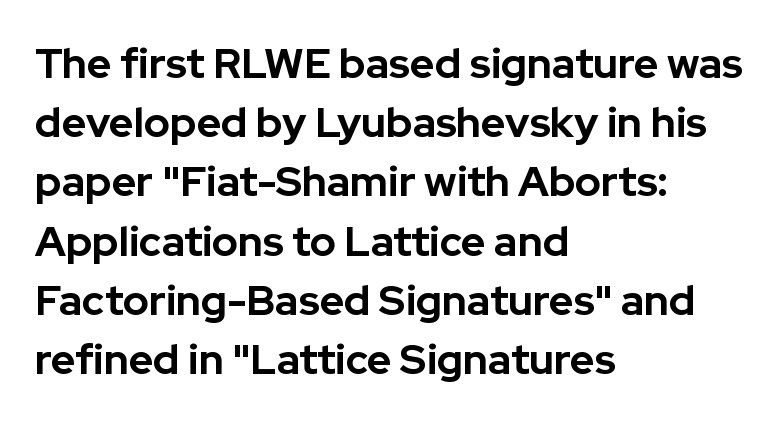
{"serif": "no", "italic": "no", "bold": "yes", "weight": "bold", "width": "normal", "stroke_contrast": "low", "x_height": "medium", "monospaced": "no", "underline": "no", "align": "left", "line_spacing": "normal", "line_spacing_ratio": 1.41, "letter_spacing": "normal", "letter_spacing_em": 0.0, "glyph_px": 42}
